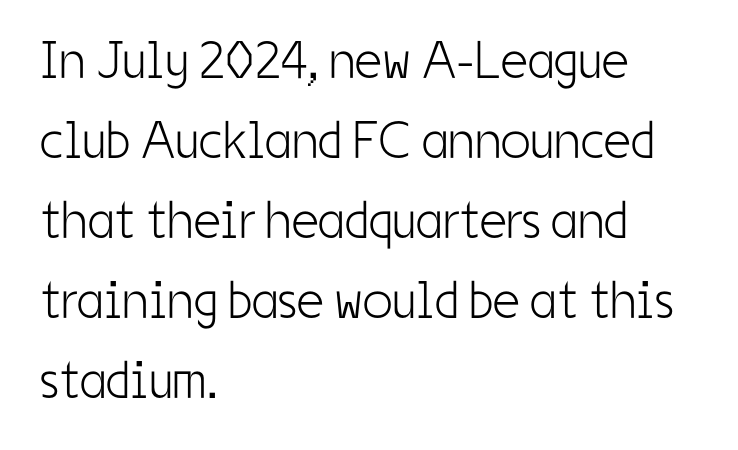
You can tell from the bare stems that sans-serif type was used. The face used here is rendered with its standard letterfit. Quick note: interline space is typical. Vertical strokes here are truly vertical. The glyphs are unaccompanied by any horizontal stroke below them. Stroke thickness stays within the range of a standard reading face or lighter.
